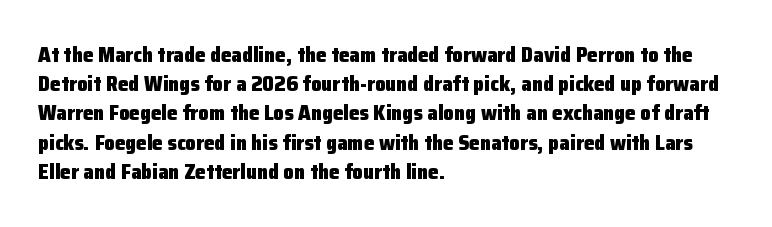
When letters stand straight like this, we call the style roman or upright. Line starts are locked; line ends wander. Quick note: underline off. Words appear dense and cohesive because spacing is normal. A normal amount of white space separates one row of letters from the next.
